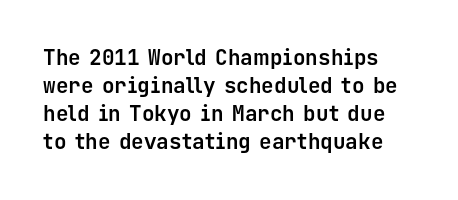
Q: Is the text bold? A: Yes.
Q: Is the text italic (slanted)? A: No, it is upright.
Q: Is the text underlined? A: No.
Q: Is the spacing between letters normal or unusually wide? A: Normal.
Q: Is the spacing between lines tight, normal or loose? A: Normal.
